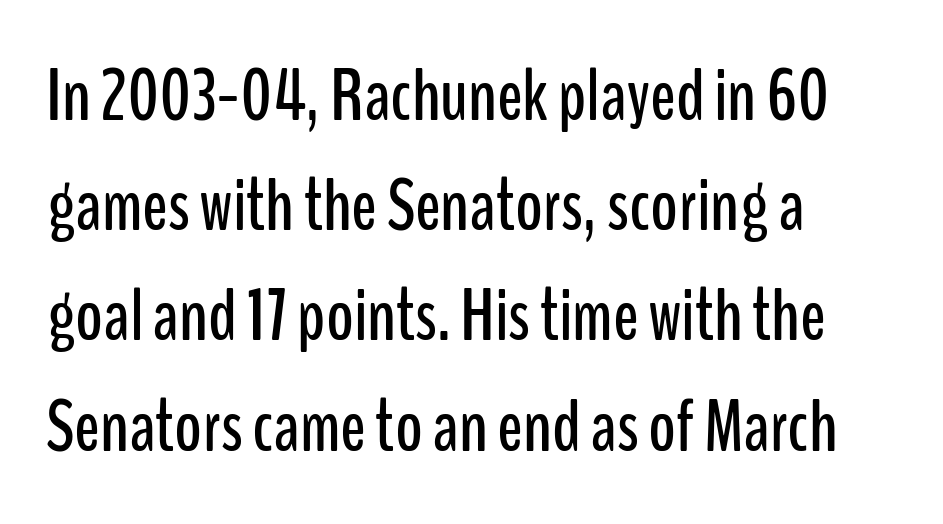
{"serif": "no", "italic": "no", "width": "condensed", "stroke_contrast": "low", "x_height": "medium", "monospaced": "no", "underline": "no", "align": "left", "line_spacing": "normal", "line_spacing_ratio": 1.47, "letter_spacing": "normal", "letter_spacing_em": 0.0, "glyph_px": 75}
